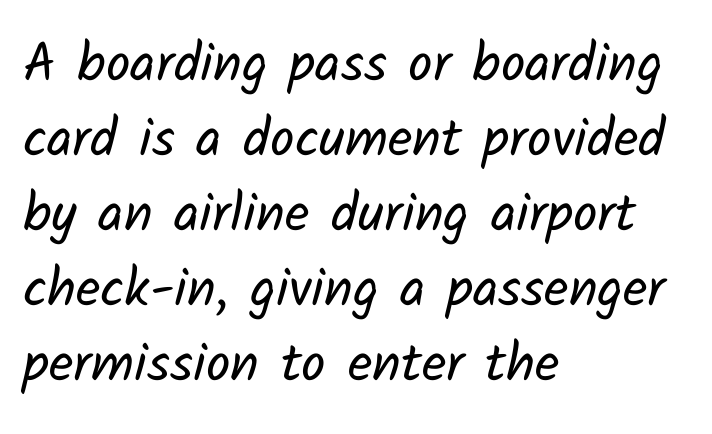
Q: Is the text bold? A: No.
Q: Is the typeface a serif or a sans-serif typeface? A: Sans-serif.
Q: Is the text underlined? A: No.
Q: How is the paragraph aligned? A: Left-aligned.
Q: Is the spacing between letters normal or unusually wide? A: Normal.
Q: Is the spacing between lines tight, normal or loose? A: Normal.
Q: Width (condensed, normal, or wide)? A: Normal.
Q: Stroke contrast? A: Low.
Q: x-height? A: Medium.
Q: Monospaced? A: No.
